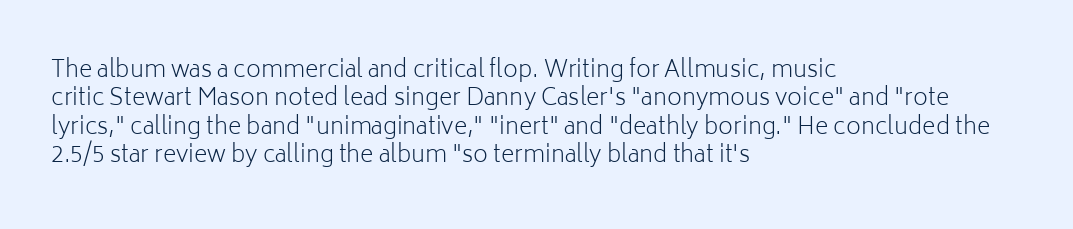
Q: Is the text bold? A: No.
Q: Is the text italic (slanted)? A: No, it is upright.
Q: Is the text underlined? A: No.
Q: How is the paragraph aligned? A: Left-aligned.
Q: Is the spacing between letters normal or unusually wide? A: Normal.
